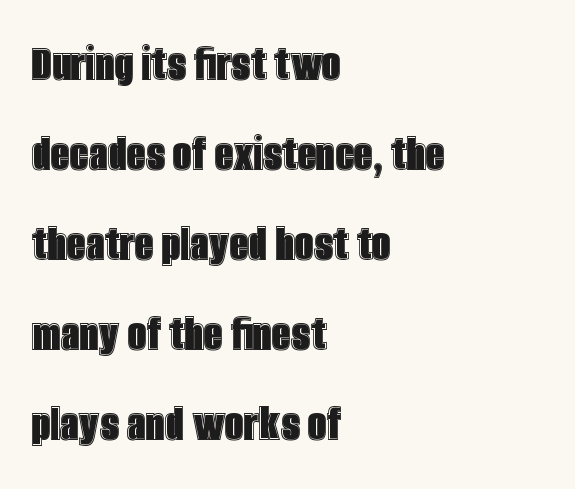
{"italic": "no", "width": "condensed", "x_height": "large", "monospaced": "no", "underline": "no", "align": "left", "line_spacing": "normal", "line_spacing_ratio": 1.7, "letter_spacing": "normal", "letter_spacing_em": 0.0, "glyph_px": 53}
